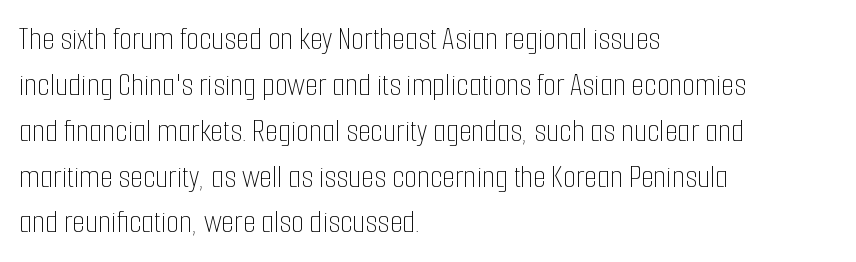
{"italic": "no", "bold": "no", "weight": "thin", "width": "condensed", "stroke_contrast": "low", "x_height": "medium", "monospaced": "no", "underline": "no", "align": "left", "line_spacing": "normal", "line_spacing_ratio": 1.39, "letter_spacing": "normal", "letter_spacing_em": 0.0, "glyph_px": 33}
